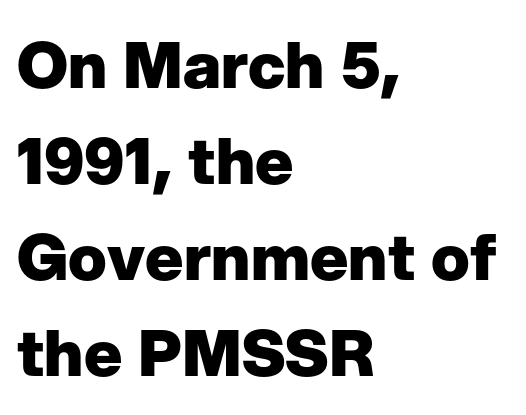
The image shows 64 px heavy sans-serif type, upright; set left-aligned, normal line spacing (1.5x), normal letter spacing, not underlined; low stroke contrast and a medium x-height.
